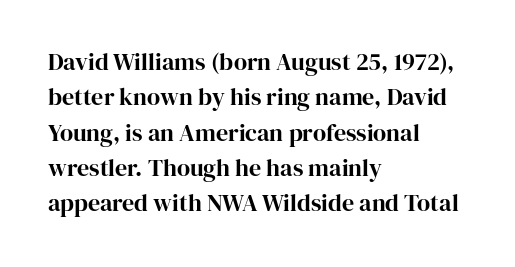
The image shows 24 px text type, upright; set left-aligned, normal line spacing (1.47x), normal letter spacing, not underlined.
